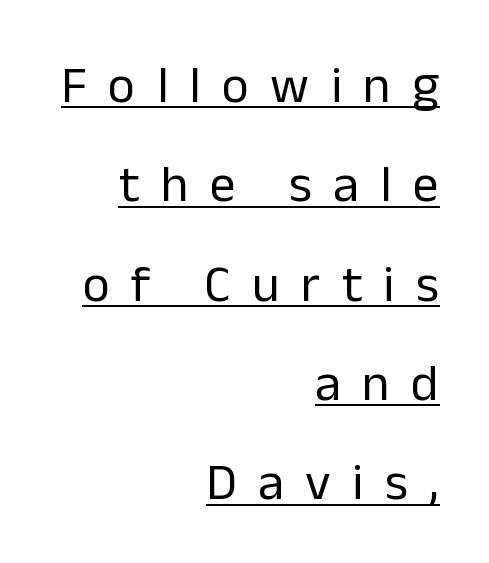
Q: Is the text bold? A: No.
Q: Is the text italic (slanted)? A: No, it is upright.
Q: Is the typeface a serif or a sans-serif typeface? A: Sans-serif.
Q: Is the text underlined? A: Yes.
Q: How is the paragraph aligned? A: Right-aligned.
Q: Is the spacing between letters normal or unusually wide? A: Unusually wide.
Q: Is the spacing between lines tight, normal or loose? A: Loose.
Q: Width (condensed, normal, or wide)? A: Normal.
Q: Stroke contrast? A: Low.
Q: x-height? A: Medium.
Q: Monospaced? A: No.
